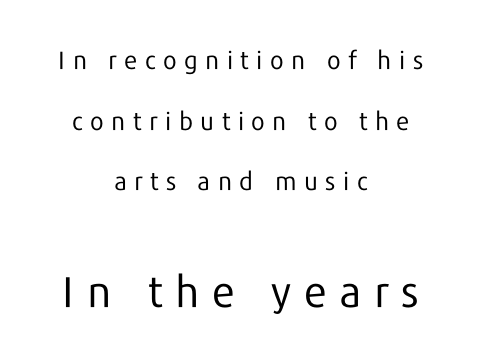
The image shows 43 px regular-weight sans-serif type, upright; set centered, loose line spacing (2.43x), unusually wide letter spacing (+0.3 em), not underlined; the second (bottom) block is 1.72x larger; low stroke contrast and a medium x-height.
